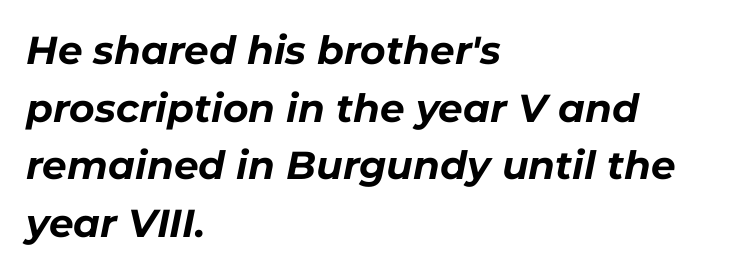
The image shows 39 px bold type, italic (leaning right); set left-aligned, normal line spacing (1.48x), normal letter spacing, not underlined; low stroke contrast and a medium x-height.
